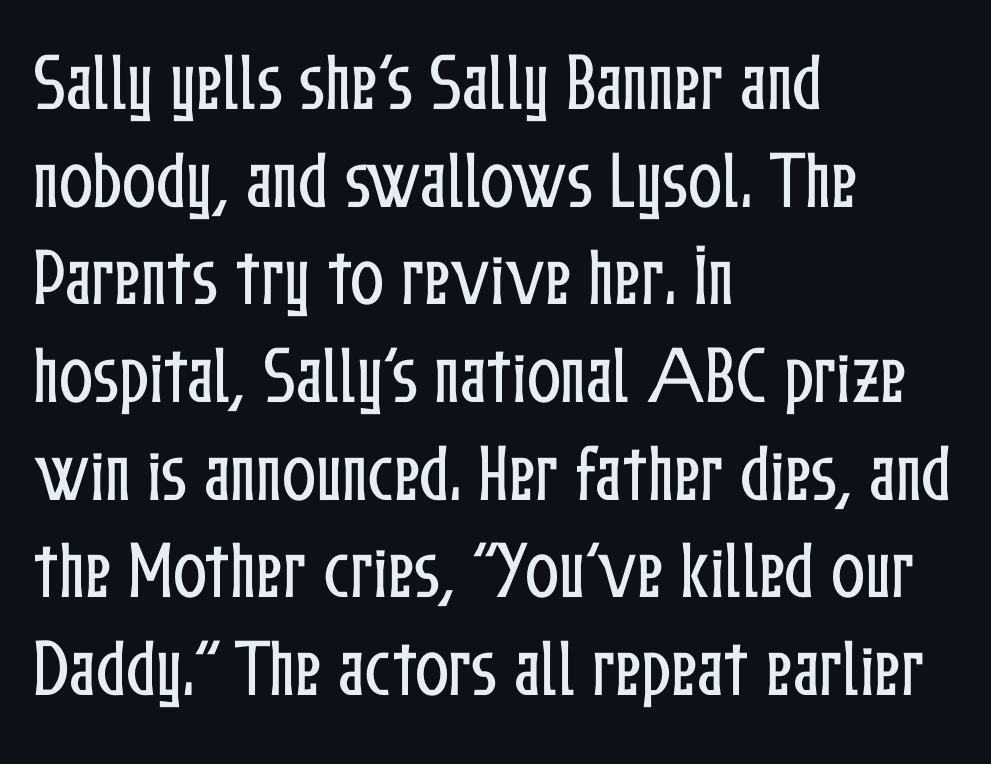
{"italic": "no", "width": "condensed", "stroke_contrast": "low", "x_height": "medium", "monospaced": "no", "underline": "no", "align": "left", "line_spacing": "normal", "line_spacing_ratio": 1.55, "letter_spacing": "normal", "letter_spacing_em": 0.0, "glyph_px": 63}
